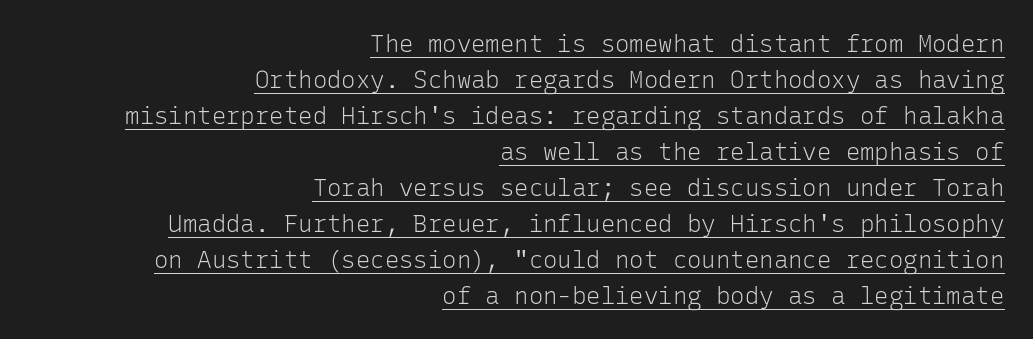
Horizontal alignment here is rightward, an uncommon choice for prose. These characters rest on top of a visible drawn line. This sample uses an upright cut, with every glyph sitting square on the baseline. Stems here are at most as thick as an everyday book face. Caption: standard tracking, unaltered. The designer left line spacing at the default.
